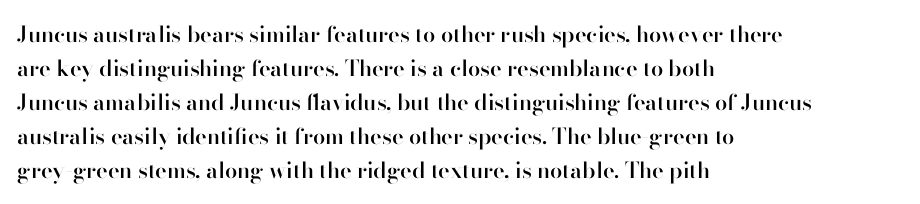
Q: Is the text bold? A: Semi-bold.
Q: Is the text italic (slanted)? A: No, it is upright.
Q: Is the text underlined? A: No.
Q: How is the paragraph aligned? A: Left-aligned.
Q: Is the spacing between letters normal or unusually wide? A: Normal.
Q: Is the spacing between lines tight, normal or loose? A: Normal.
